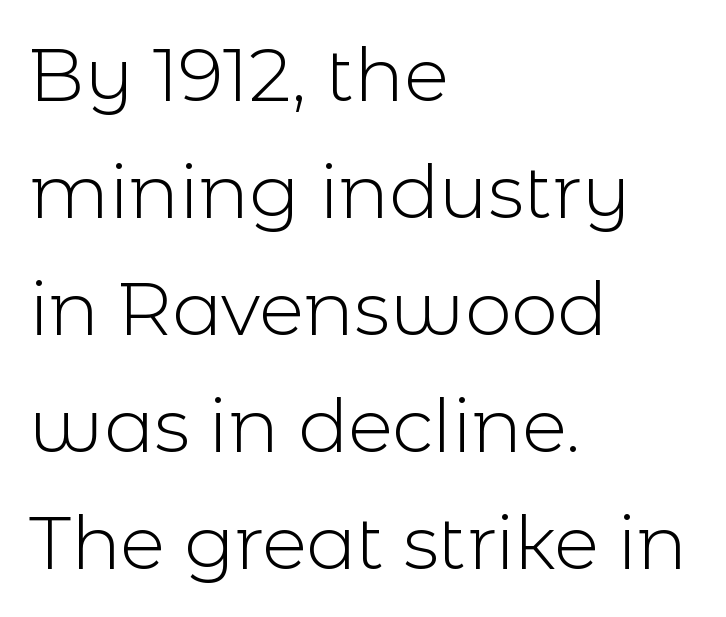
{"serif": "no", "italic": "no", "bold": "no", "weight": "light", "width": "normal", "x_height": "medium", "monospaced": "no", "underline": "no", "align": "left", "line_spacing": "normal", "line_spacing_ratio": 1.58, "letter_spacing": "normal", "letter_spacing_em": 0.0, "glyph_px": 74}
